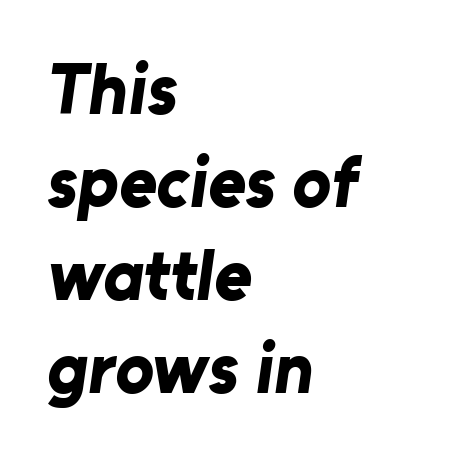
{"serif": "no", "bold": "yes", "weight": "bold", "width": "normal", "stroke_contrast": "low", "x_height": "medium", "monospaced": "no", "underline": "no", "align": "left", "line_spacing": "normal", "line_spacing_ratio": 1.29, "letter_spacing": "normal", "letter_spacing_em": 0.0, "glyph_px": 72}
